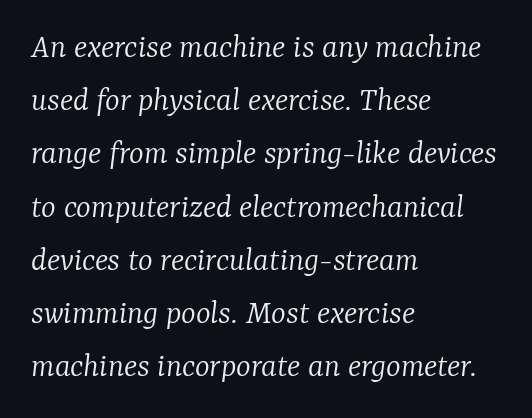
Serif or sans? Serif — the stroke terminals have little feet. Does extra space separate the letters? No, they use regular spacing. Character widths vary here, with narrow letters taking less room than wide ones. Layout note: lines flush left.
